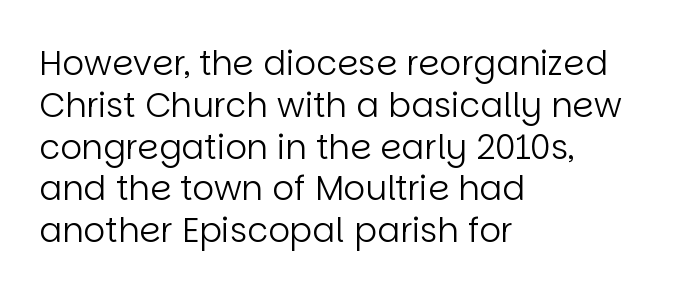
The rag falls on the right side of this text block. Short note: letters normally spaced. The string is rendered with underlining switched off. This sample uses a sans-serif face. No chunkiness to these letters — they're not bold. Varying glyph widths throughout — classic text-font behaviour.
